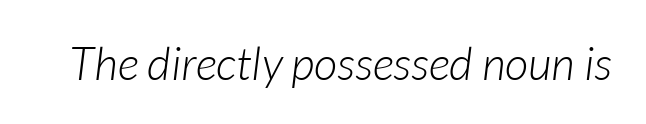
{"italic": "yes", "lean": "right", "slant_degrees": 7, "bold": "no", "weight": "light", "width": "normal", "stroke_contrast": "low", "x_height": "medium", "monospaced": "no", "underline": "no", "letter_spacing": "normal", "letter_spacing_em": 0.0, "glyph_px": 46}
